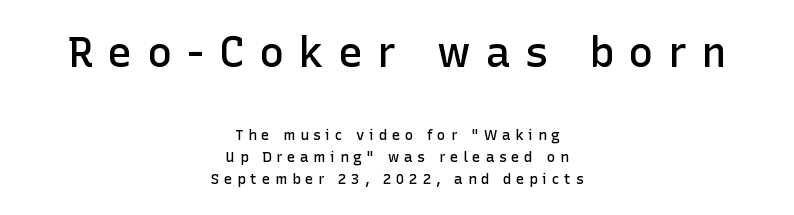
Q: Is the text bold? A: Semi-bold.
Q: Is the text italic (slanted)? A: No, it is upright.
Q: Is the typeface a serif or a sans-serif typeface? A: Sans-serif.
Q: Is the text underlined? A: No.
Q: How is the paragraph aligned? A: Centered.
Q: Is the spacing between letters normal or unusually wide? A: Unusually wide.
Q: Is the spacing between lines tight, normal or loose? A: Normal.
Q: Which block of text is set in a larger size, the first (top) or the second (bottom)? A: The first (top) one.
Q: Width (condensed, normal, or wide)? A: Normal.
Q: Stroke contrast? A: Low.
Q: x-height? A: Medium.
Q: Monospaced? A: No.
